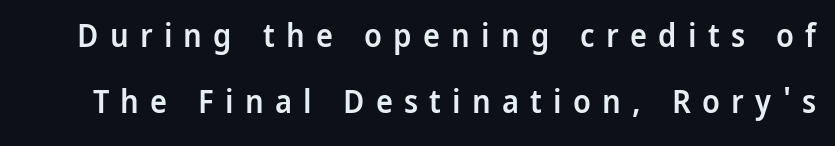
The image shows 32 px semibold sans-serif type, upright; set loose line spacing (2.07x), unusually wide letter spacing (+0.35 em), not underlined; low stroke contrast and a medium x-height.
